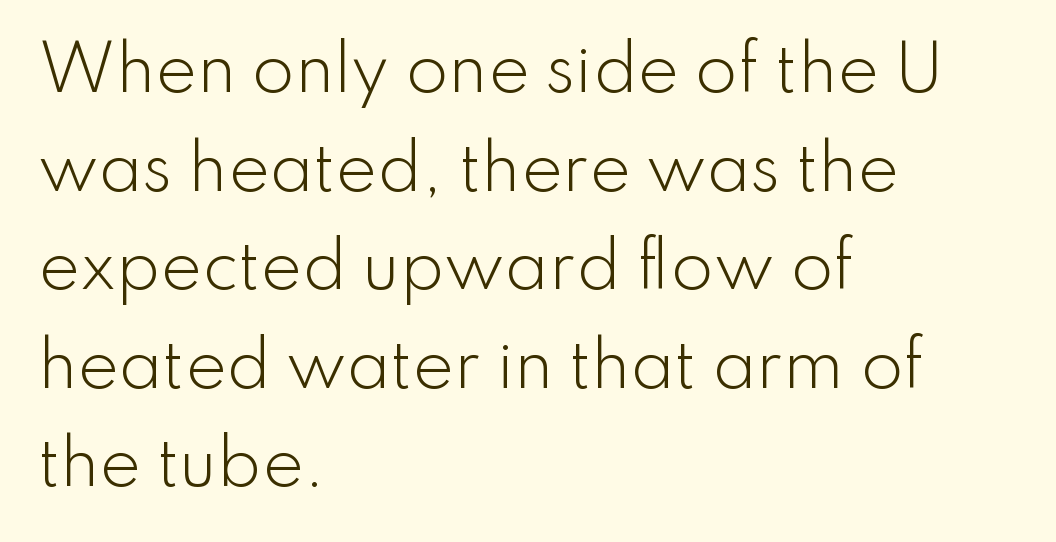
The image shows 62 px light sans-serif type, upright; set left-aligned, normal line spacing (1.59x), normal letter spacing, not underlined; low stroke contrast and a small x-height.
